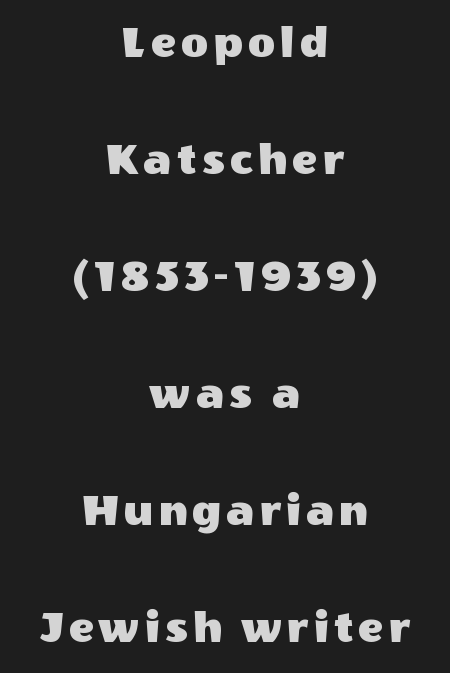
The words here are not underlined. To sum up the face: it is a sans, with no serifs. Notice how the stems are strictly vertical — no italics here. The rag falls on both sides of this text block equally. Widely set lines give the paragraph a tall, airy silhouette.
